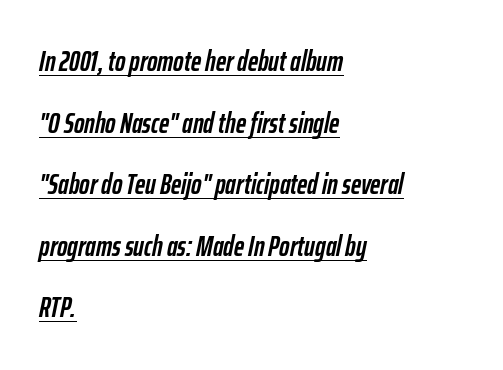
Q: Is the text bold? A: Yes.
Q: Is the text italic (slanted)? A: Yes, it leans right by about 12 degrees.
Q: Is the text underlined? A: Yes.
Q: How is the paragraph aligned? A: Left-aligned.
Q: Is the spacing between letters normal or unusually wide? A: Normal.
Q: Is the spacing between lines tight, normal or loose? A: Loose.
Q: Width (condensed, normal, or wide)? A: Condensed.
Q: Stroke contrast? A: Low.
Q: x-height? A: Medium.
Q: Monospaced? A: No.
